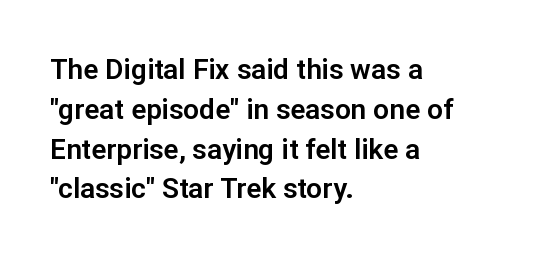
The image shows 28 px sans-serif type, upright; set left-aligned, normal line spacing (1.42x), normal letter spacing, not underlined; low stroke contrast and a medium x-height.
